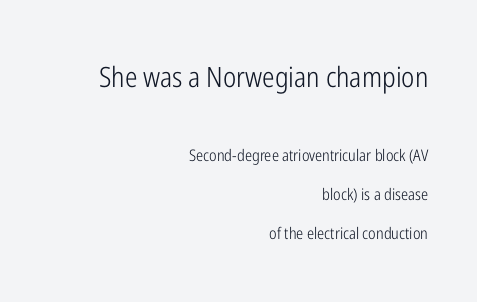
Here the glyphs are tracked normally, forming tight word shapes. The more generous point size was reserved for the upper chunk. The passage shown is typed in a proportional face where columns would drift. Ink coverage per letter is moderate at most. Typeset ragged left — the right edge is the straight one. Underlining? Definitely not there.
